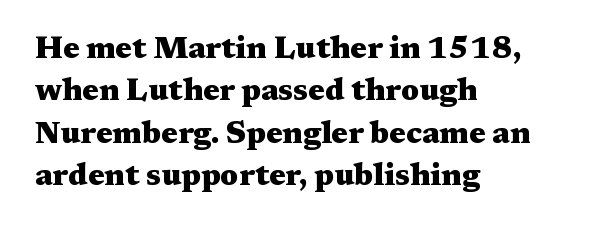
Heavy, bold letterforms. The specimen reads as upright at a glance. Interline gaps are of average width in this sample. Casual observation: everything's shoved over to the left. No word sits above an underline.
